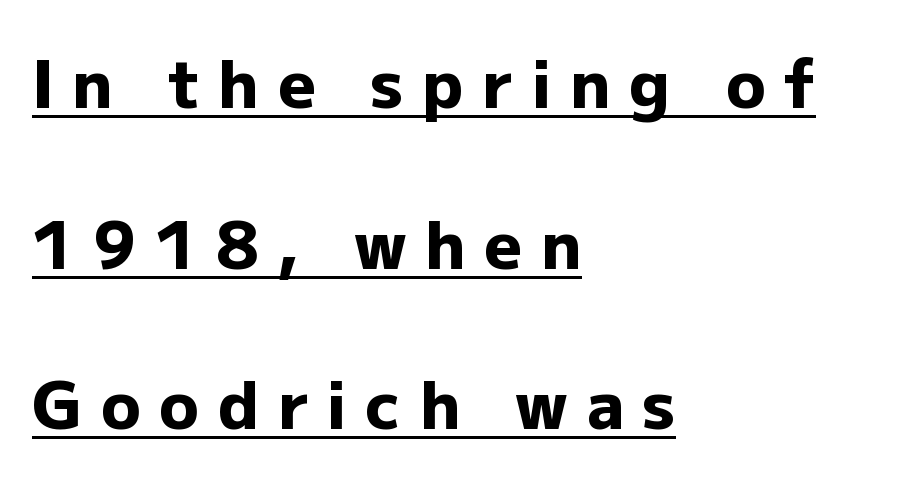
The passage shown has open, widely tracked lettering throughout. The font's upright variant was chosen for this text. Teacher's note: observe the even left margin — that is flush-left alignment. On the weight axis this lands at bold, roughly 700.
